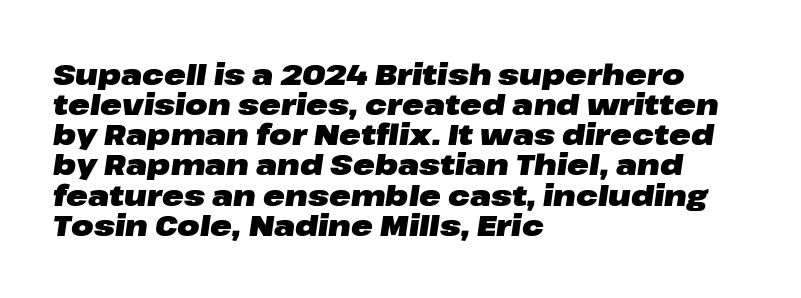
Q: Is the text bold? A: Yes.
Q: Is the text italic (slanted)? A: Yes, it leans right by about 8 degrees.
Q: Is the text underlined? A: No.
Q: How is the paragraph aligned? A: Left-aligned.
Q: Is the spacing between letters normal or unusually wide? A: Normal.
Q: Is the spacing between lines tight, normal or loose? A: Tight.
Q: Width (condensed, normal, or wide)? A: Wide.
Q: Stroke contrast? A: Low.
Q: x-height? A: Medium.
Q: Monospaced? A: No.
